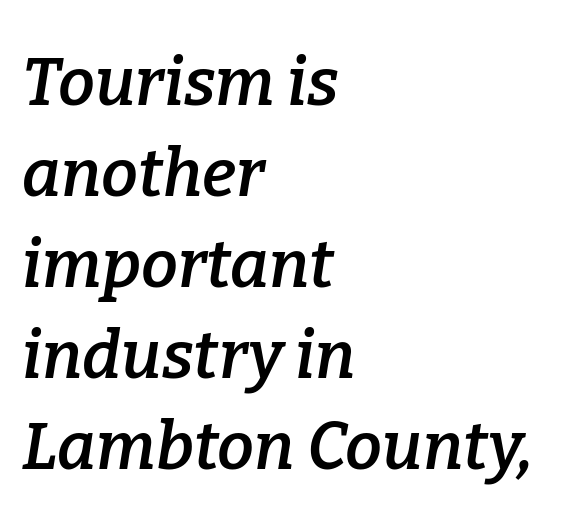
The image shows 66 px semibold serif type, italic (leaning right); set left-aligned, normal line spacing (1.38x), normal letter spacing, not underlined; low stroke contrast and a medium x-height.
